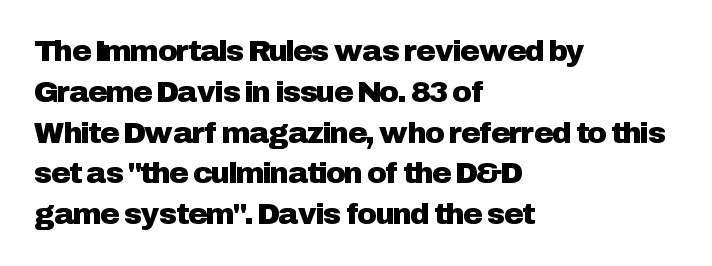
{"serif": "no", "italic": "no", "width": "normal", "stroke_contrast": "low", "x_height": "medium", "monospaced": "no", "underline": "no", "align": "left", "line_spacing": "normal", "line_spacing_ratio": 1.36, "letter_spacing": "normal", "letter_spacing_em": 0.0, "glyph_px": 30}
